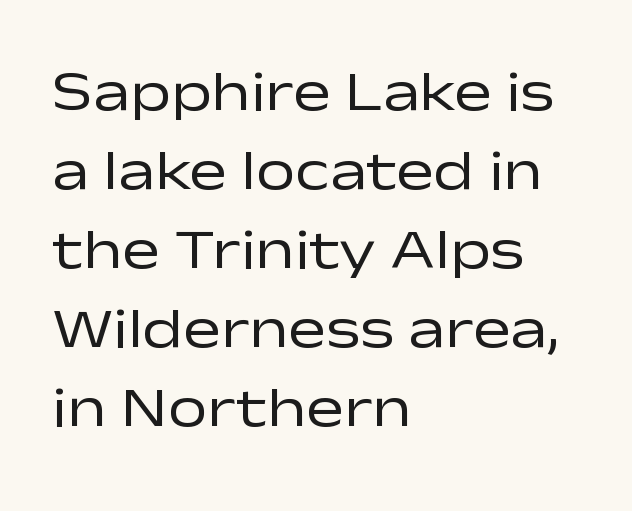
The image shows 56 px regular-weight, wide sans-serif type, upright; set left-aligned, normal line spacing (1.41x), normal letter spacing, not underlined; low stroke contrast and a medium x-height.
